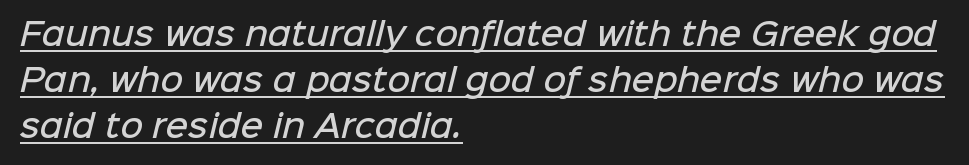
{"serif": "no", "bold": "semi", "weight": "semibold", "width": "normal", "stroke_contrast": "low", "x_height": "medium", "monospaced": "no", "underline": "yes", "align": "left", "line_spacing": "normal", "line_spacing_ratio": 1.49, "letter_spacing": "normal", "letter_spacing_em": 0.0, "glyph_px": 31}
